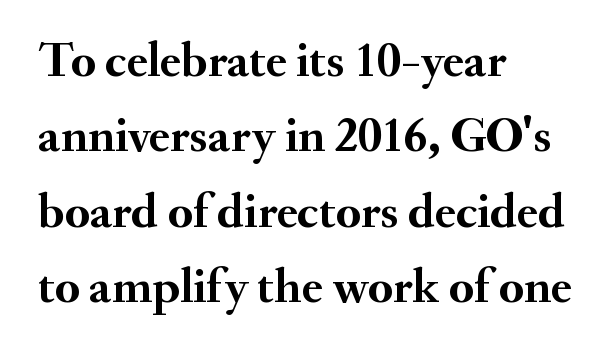
{"serif": "yes", "italic": "no", "bold": "yes", "weight": "semibold", "width": "normal", "stroke_contrast": "medium", "x_height": "small", "monospaced": "no", "underline": "no", "align": "left", "line_spacing": "normal", "line_spacing_ratio": 1.51, "letter_spacing": "normal", "letter_spacing_em": 0.0, "glyph_px": 50}
